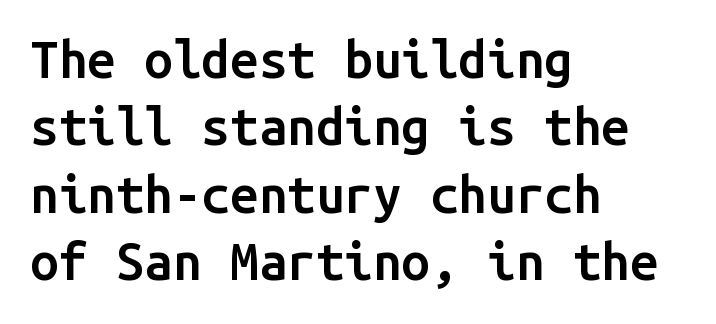
{"serif": "no", "italic": "no", "bold": "semi", "weight": "semibold", "width": "normal", "stroke_contrast": "low", "x_height": "medium", "monospaced": "yes", "underline": "no", "align": "left", "line_spacing": "normal", "line_spacing_ratio": 1.32, "letter_spacing": "normal", "letter_spacing_em": 0.0, "glyph_px": 51}
